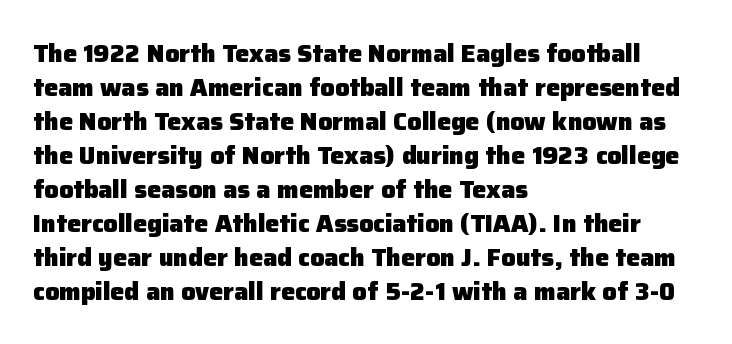
Just letters on the line, the space beneath them empty. No italicization has been applied; the sample stays upright. The rows are spaced the way most documents space them. The glyphs have the mass of a bold cut. Look at the tracking — it's just the regular setting, nothing added. Each line starts at the same left margin while the right side varies.
